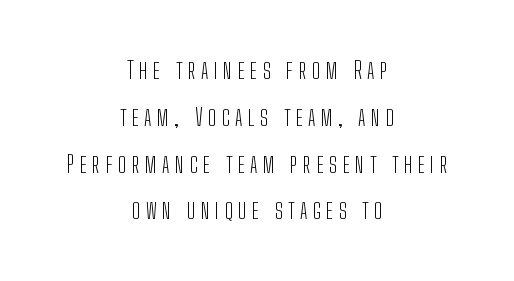
The image shows 24 px text type, upright; set centered, loose line spacing (1.95x), unusually wide letter spacing (+0.23 em), not underlined.
